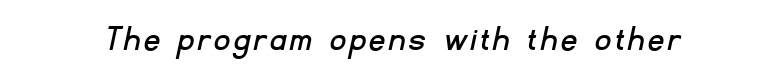
{"serif": "no", "width": "normal", "stroke_contrast": "low", "x_height": "small", "monospaced": "no", "underline": "no", "glyph_px": 37}
